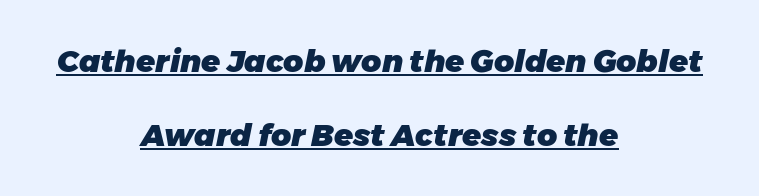
Q: Is the text bold? A: Yes.
Q: Is the text italic (slanted)? A: Yes, it leans right by about 11 degrees.
Q: Is the text underlined? A: Yes.
Q: How is the paragraph aligned? A: Centered.
Q: Is the spacing between letters normal or unusually wide? A: Normal.
Q: Is the spacing between lines tight, normal or loose? A: Loose.
Q: Width (condensed, normal, or wide)? A: Normal.
Q: Stroke contrast? A: Low.
Q: x-height? A: Medium.
Q: Monospaced? A: No.
